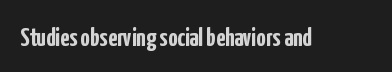
Only glyphs here, with clear space below each row. Rendered with straight, roman letterforms. The glyphs have the mass of a bold cut. Observe the ordinary spacing: letters are neighbours, not strangers.
